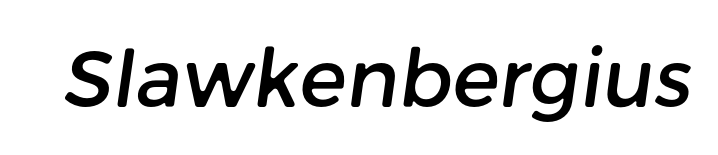
Honestly, there is no underline to notice here at all. In terms of letterform style, serifs are entirely absent. Letter spacing: default. The letters advance in unequal steps, a hallmark of proportional type.
